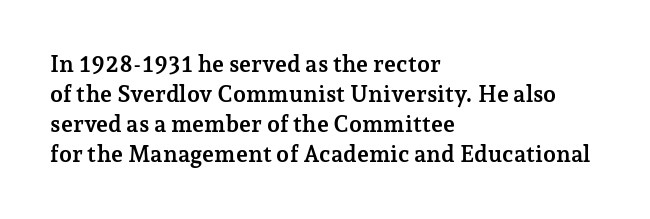
The image shows 23 px bold type, upright; set left-aligned, normal line spacing (1.31x), normal letter spacing, not underlined.
